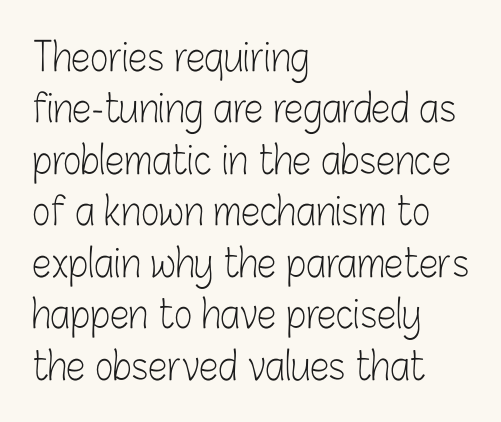
Q: Is the text bold? A: No.
Q: Is the text italic (slanted)? A: No, it is upright.
Q: Is the typeface a serif or a sans-serif typeface? A: Sans-serif.
Q: Is the text underlined? A: No.
Q: How is the paragraph aligned? A: Left-aligned.
Q: Is the spacing between letters normal or unusually wide? A: Normal.
Q: Is the spacing between lines tight, normal or loose? A: Normal.
Q: Width (condensed, normal, or wide)? A: Condensed.
Q: Stroke contrast? A: Low.
Q: x-height? A: Medium.
Q: Monospaced? A: No.
